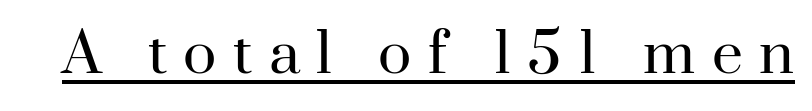
Q: Is the text bold? A: No.
Q: Is the text italic (slanted)? A: No, it is upright.
Q: Is the typeface a serif or a sans-serif typeface? A: Serif.
Q: Is the text underlined? A: Yes.
Q: Is the spacing between letters normal or unusually wide? A: Unusually wide.
Q: Width (condensed, normal, or wide)? A: Normal.
Q: Stroke contrast? A: High.
Q: x-height? A: Small.
Q: Monospaced? A: No.
